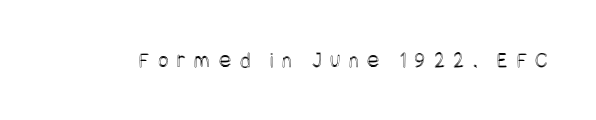
{"italic": "no", "underline": "no", "letter_spacing": "wide", "letter_spacing_em": 0.37, "glyph_px": 23}
